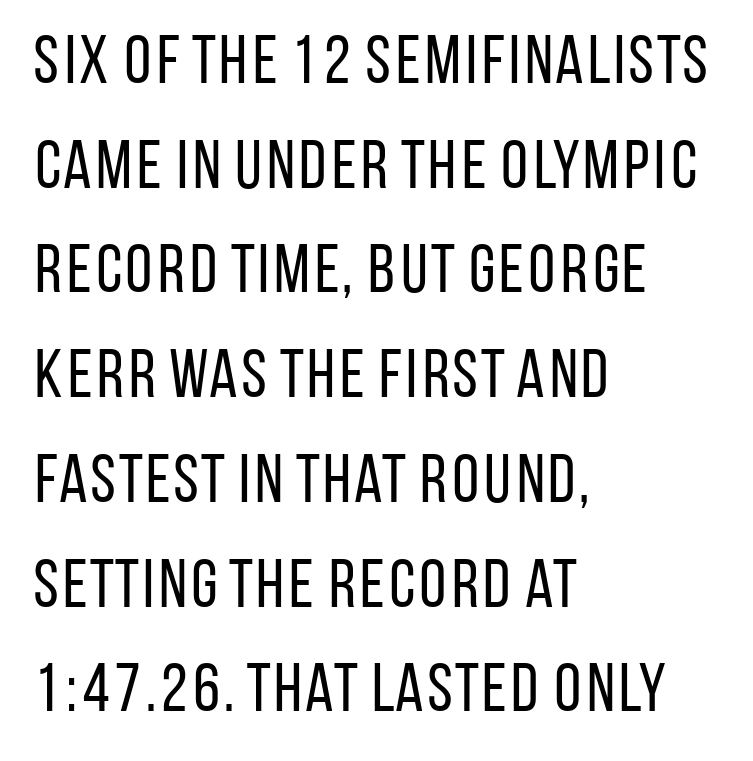
Q: Is the text bold? A: No.
Q: Is the text italic (slanted)? A: No, it is upright.
Q: Is the typeface a serif or a sans-serif typeface? A: Sans-serif.
Q: Is the text underlined? A: No.
Q: How is the paragraph aligned? A: Left-aligned.
Q: Is the spacing between letters normal or unusually wide? A: Normal.
Q: Is the spacing between lines tight, normal or loose? A: Normal.
Q: Width (condensed, normal, or wide)? A: Condensed.
Q: Stroke contrast? A: Low.
Q: x-height? A: Large.
Q: Monospaced? A: No.
